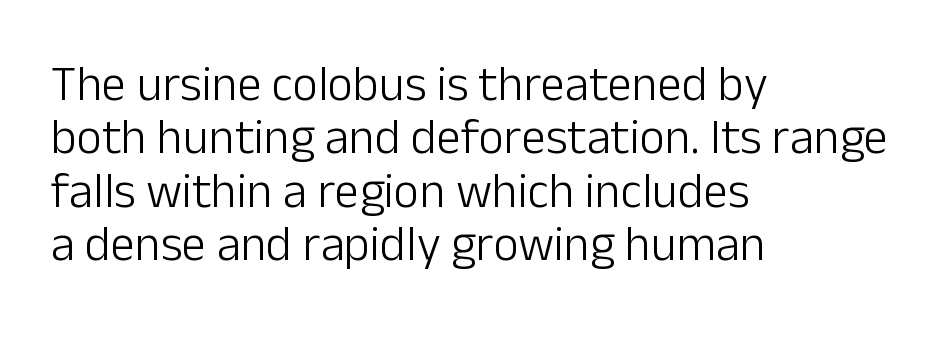
{"serif": "no", "italic": "no", "bold": "no", "weight": "light", "width": "normal", "stroke_contrast": "low", "x_height": "medium", "monospaced": "no", "underline": "no", "align": "left", "line_spacing": "tight", "line_spacing_ratio": 1.09, "letter_spacing": "normal", "letter_spacing_em": 0.0, "glyph_px": 49}
